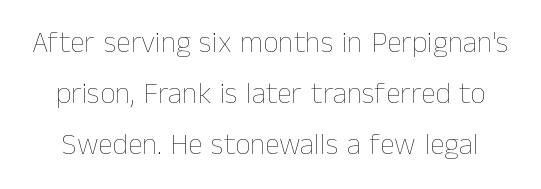
The image shows 30 px thin type, upright; set normal line spacing (1.7x), normal letter spacing, not underlined; low stroke contrast and a medium x-height.
